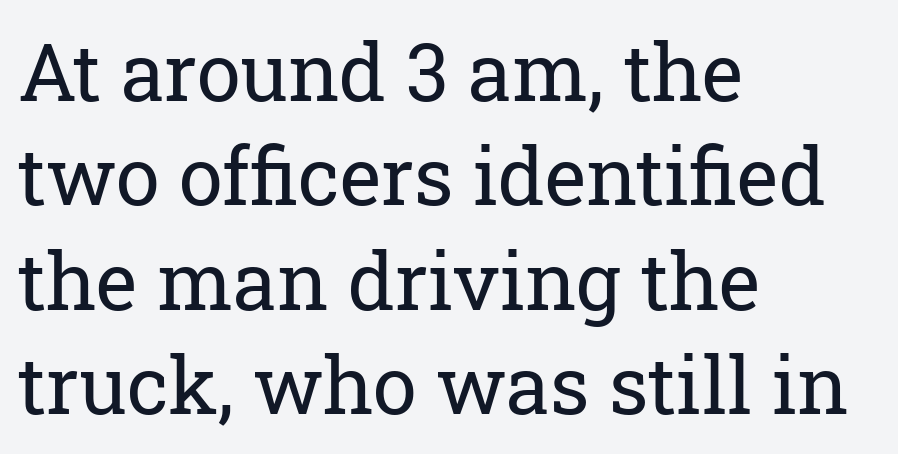
{"serif": "yes", "italic": "no", "bold": "no", "weight": "regular", "width": "normal", "stroke_contrast": "low", "x_height": "medium", "monospaced": "no", "underline": "no", "align": "left", "line_spacing": "normal", "line_spacing_ratio": 1.32, "letter_spacing": "normal", "letter_spacing_em": 0.0, "glyph_px": 79}
